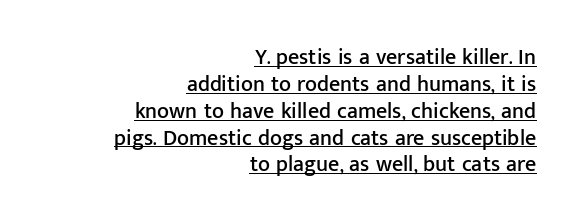
Visually the block forms a straight wall on the right and a jagged coastline on the left. The passage shown is underscored from start to finish. Between one letter and the next there's only the usual sliver of space. Do the letters lean? They stand straight.
